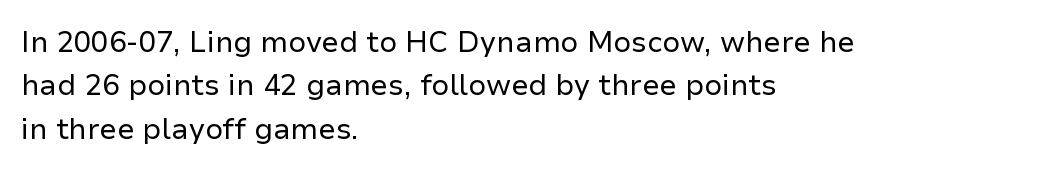
The image shows 29 px regular-weight sans-serif type, upright; set left-aligned, normal line spacing (1.5x), normal letter spacing, not underlined; low stroke contrast and a medium x-height.
